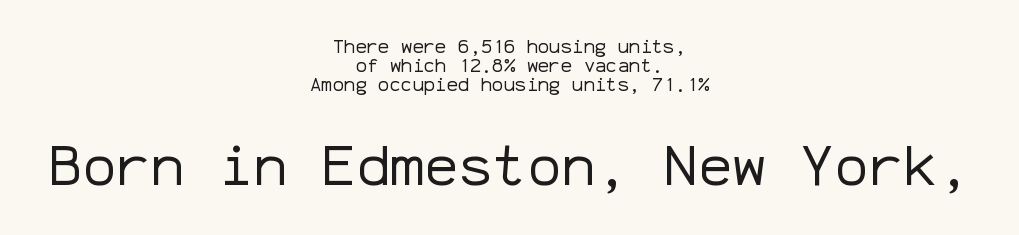
{"serif": "no", "italic": "no", "bold": "no", "weight": "regular", "width": "normal", "stroke_contrast": "low", "x_height": "medium", "monospaced": "yes", "underline": "no", "align": "center", "line_spacing": "tight", "line_spacing_ratio": 0.99, "letter_spacing": "normal", "letter_spacing_em": 0.0, "larger_block": "second", "size_ratio": 3.0, "glyph_px": 57}
